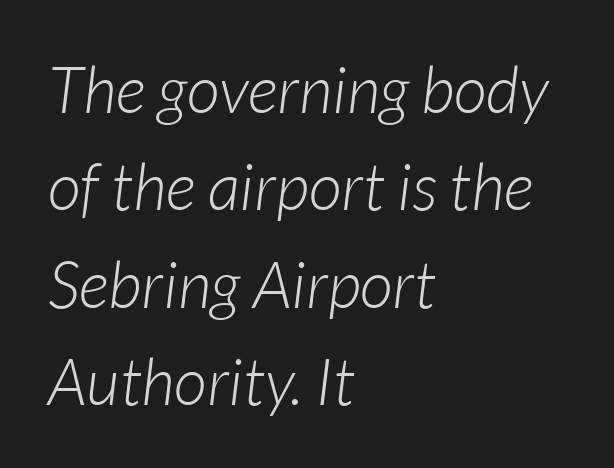
The image shows 65 px light type, italic (leaning right); set left-aligned, normal line spacing (1.5x), normal letter spacing, not underlined; low stroke contrast and a medium x-height.
